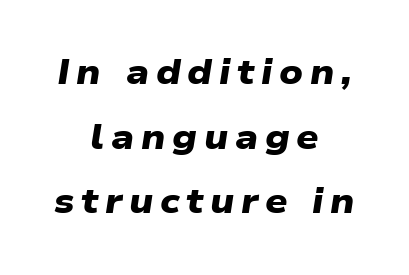
The image shows 35 px heavy, wide sans-serif type; set centered, line spacing 1.85x, not underlined; low stroke contrast and a medium x-height.
